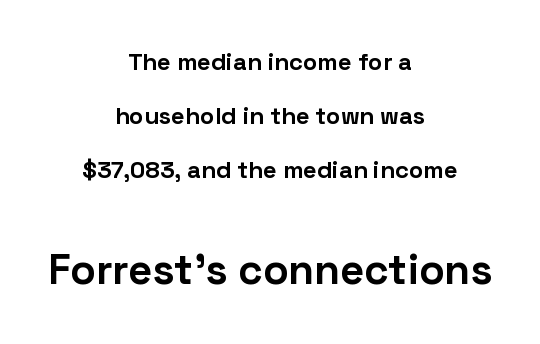
The image shows 42 px bold sans-serif type, upright; set centered, loose line spacing (2.26x), normal letter spacing, not underlined; the second (bottom) block is 1.75x larger; low stroke contrast and a medium x-height.
